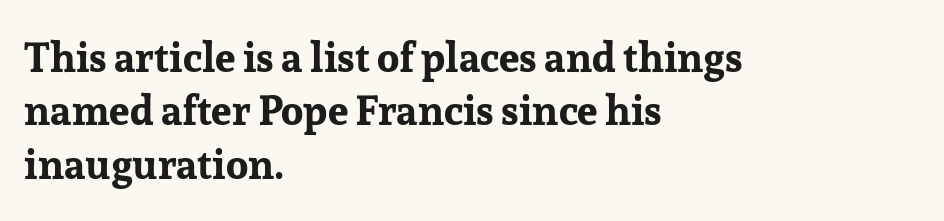
{"serif": "yes", "italic": "no", "bold": "yes", "weight": "bold", "width": "normal", "stroke_contrast": "low", "x_height": "medium", "monospaced": "no", "underline": "no", "align": "left", "line_spacing": "normal", "line_spacing_ratio": 1.3, "letter_spacing": "normal", "letter_spacing_em": 0.0, "glyph_px": 41}
